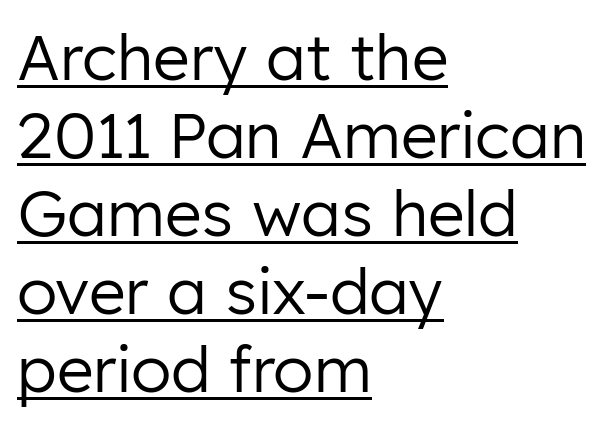
{"serif": "no", "italic": "no", "bold": "no", "weight": "regular", "width": "normal", "stroke_contrast": "low", "x_height": "medium", "monospaced": "no", "underline": "yes", "align": "left", "line_spacing_ratio": 1.24, "letter_spacing": "normal", "letter_spacing_em": 0.0, "glyph_px": 63}
